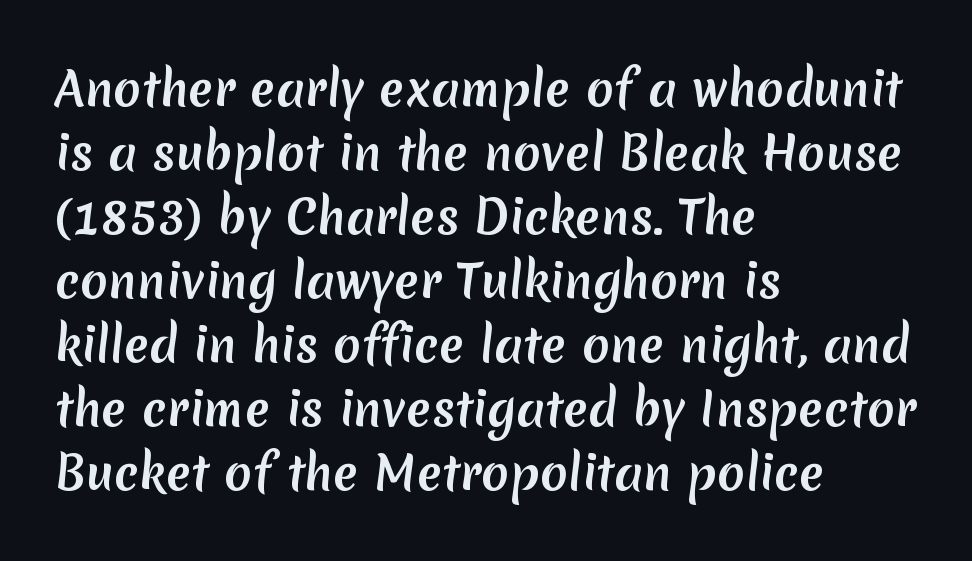
Q: Is the typeface a serif or a sans-serif typeface? A: Sans-serif.
Q: Is the text underlined? A: No.
Q: How is the paragraph aligned? A: Left-aligned.
Q: Is the spacing between letters normal or unusually wide? A: Normal.
Q: Is the spacing between lines tight, normal or loose? A: Normal.
Q: Width (condensed, normal, or wide)? A: Normal.
Q: Stroke contrast? A: Medium.
Q: x-height? A: Medium.
Q: Monospaced? A: No.
